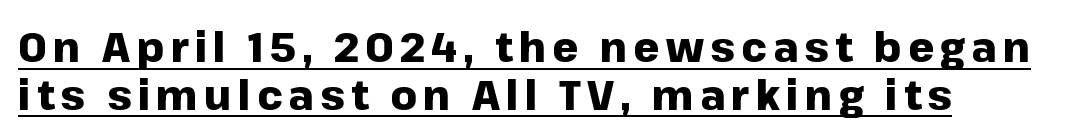
{"serif": "no", "italic": "no", "bold": "yes", "weight": "heavy", "width": "normal", "stroke_contrast": "low", "x_height": "medium", "monospaced": "no", "underline": "yes", "align": "left", "line_spacing_ratio": 1.16, "glyph_px": 41}
